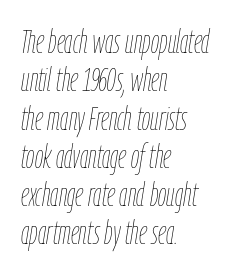
Q: Is the text bold? A: No.
Q: Is the text italic (slanted)? A: Yes, it leans right by about 9 degrees.
Q: Is the text underlined? A: No.
Q: How is the paragraph aligned? A: Left-aligned.
Q: Is the spacing between letters normal or unusually wide? A: Normal.
Q: Width (condensed, normal, or wide)? A: Condensed.
Q: Stroke contrast? A: Low.
Q: x-height? A: Medium.
Q: Monospaced? A: No.
